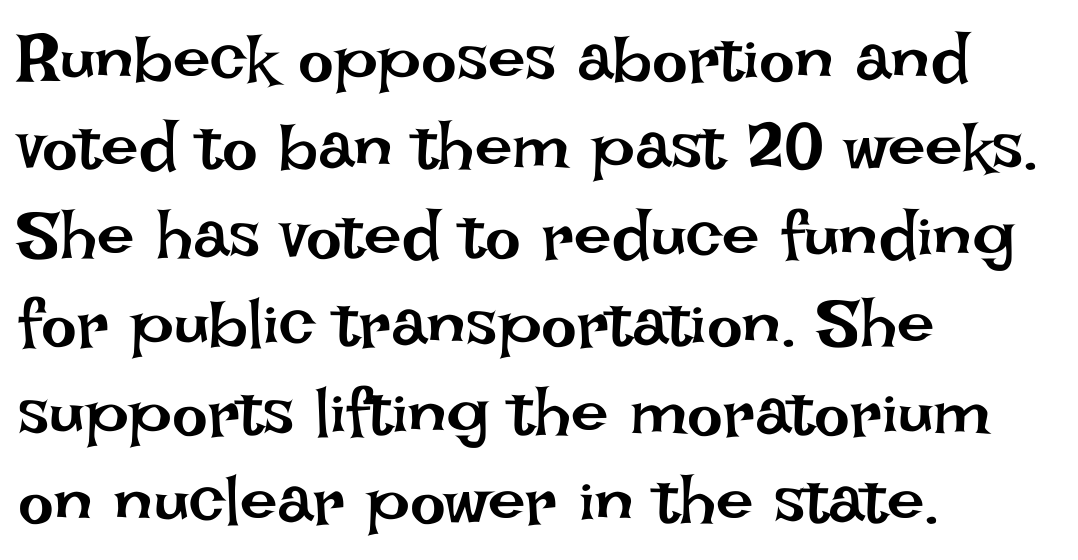
{"italic": "no", "bold": "no", "weight": "regular", "width": "normal", "stroke_contrast": "low", "x_height": "large", "monospaced": "no", "underline": "no", "align": "left", "line_spacing": "normal", "line_spacing_ratio": 1.32, "letter_spacing": "normal", "letter_spacing_em": 0.0, "glyph_px": 67}
